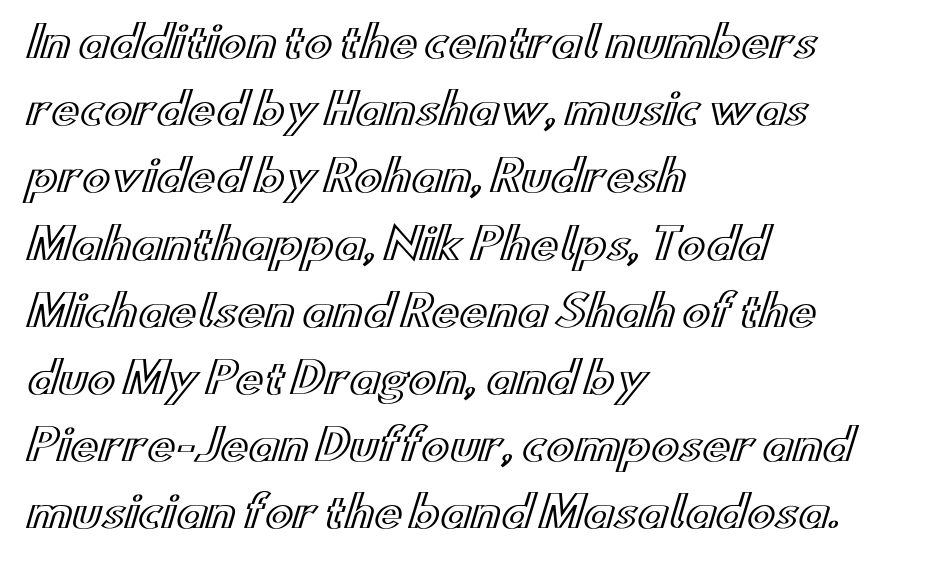
Casual observation: everything's shoved over to the left. This sample keeps an unexceptional amount of space between lines. Character widths vary here, with narrow letters taking less room than wide ones. The zone under the glyphs is completely vacant.
